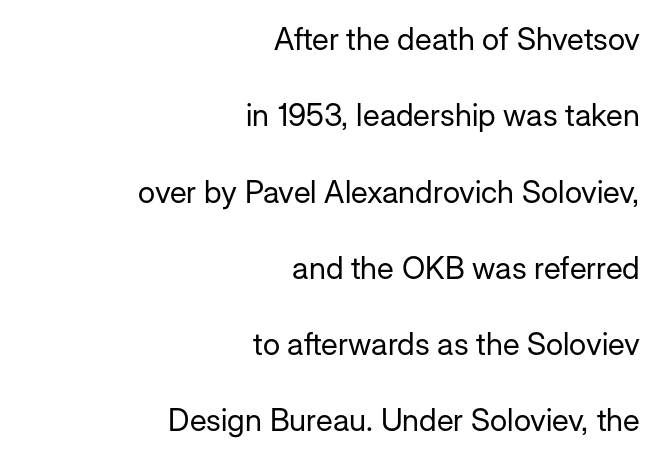
The image shows 31 px regular-weight sans-serif type, upright; set right-aligned, loose line spacing (2.46x), normal letter spacing, not underlined; low stroke contrast and a medium x-height.
